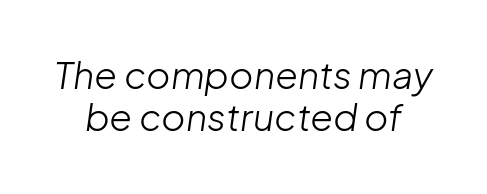
The typesetting does not lean heavy: it is not bold. Quick note: underline off. The compositor balanced each line on the midline. Does the leading feel generous? Not at all — it's pinched. The horizontal fit of the characters is conventional and even. The axis of the letterforms is tilted away from vertical.
